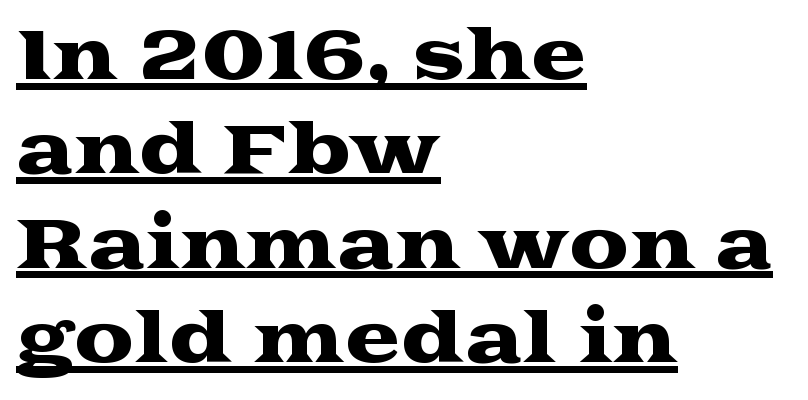
Serif or sans? Serif — the stroke terminals have little feet. Italic: no, the glyphs are upright roman. Honestly, the letter spacing is just normal — you wouldn't notice it. The rows are spaced the way most documents space them.
